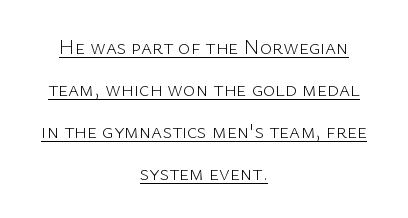
Q: Is the text bold? A: No.
Q: Is the text italic (slanted)? A: No, it is upright.
Q: Is the text underlined? A: Yes.
Q: How is the paragraph aligned? A: Centered.
Q: Is the spacing between letters normal or unusually wide? A: Normal.
Q: Is the spacing between lines tight, normal or loose? A: Loose.
